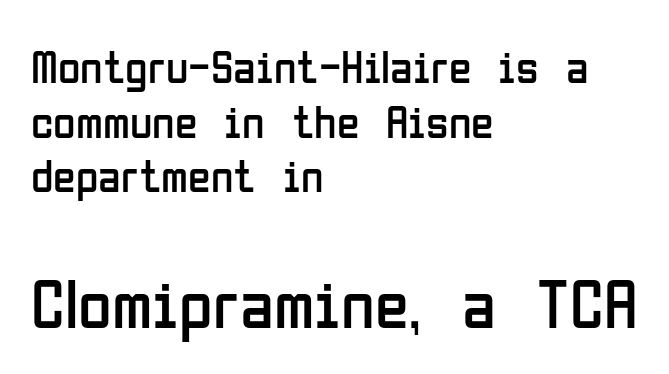
Reading down the block, your eye returns to a fixed left position each line. Spacing verdict: proportional, widths tailored to each character. Letters have the restrained weight of plain body copy at most. Honestly, there is no underline to notice here at all. Vertical strokes here are truly vertical.
